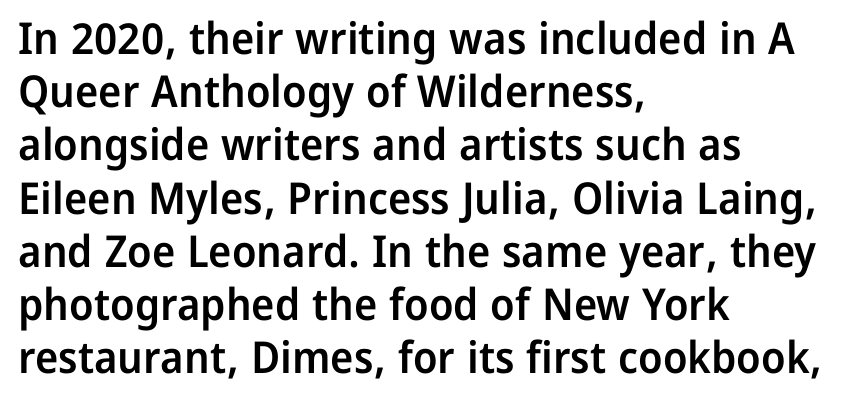
{"serif": "no", "italic": "no", "bold": "semi", "weight": "semibold", "width": "normal", "stroke_contrast": "low", "x_height": "medium", "monospaced": "no", "underline": "no", "align": "left", "line_spacing_ratio": 1.21, "letter_spacing": "normal", "letter_spacing_em": 0.0, "glyph_px": 44}
